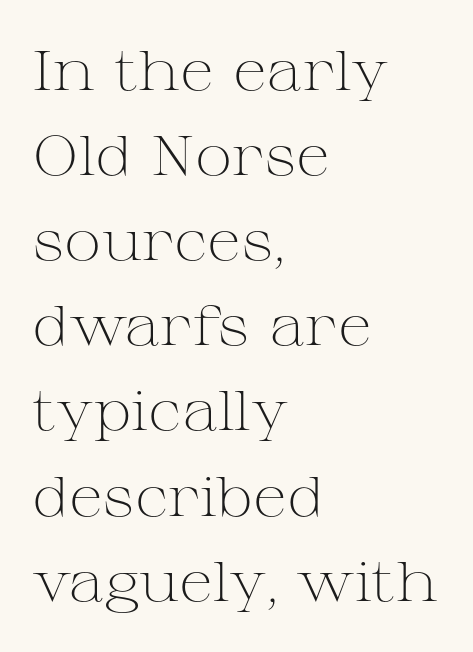
{"serif": "yes", "italic": "no", "bold": "no", "weight": "light", "width": "wide", "stroke_contrast": "medium", "x_height": "medium", "monospaced": "no", "underline": "no", "align": "left", "line_spacing": "normal", "line_spacing_ratio": 1.52, "letter_spacing": "normal", "letter_spacing_em": 0.0, "glyph_px": 56}
